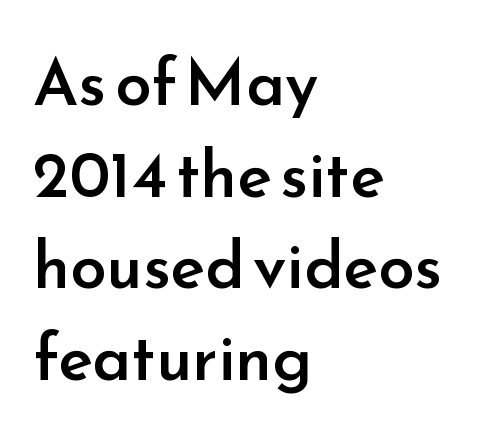
The image shows 65 px semibold sans-serif type, upright; set left-aligned, normal line spacing (1.41x), normal letter spacing, not underlined; low stroke contrast and a small x-height.
